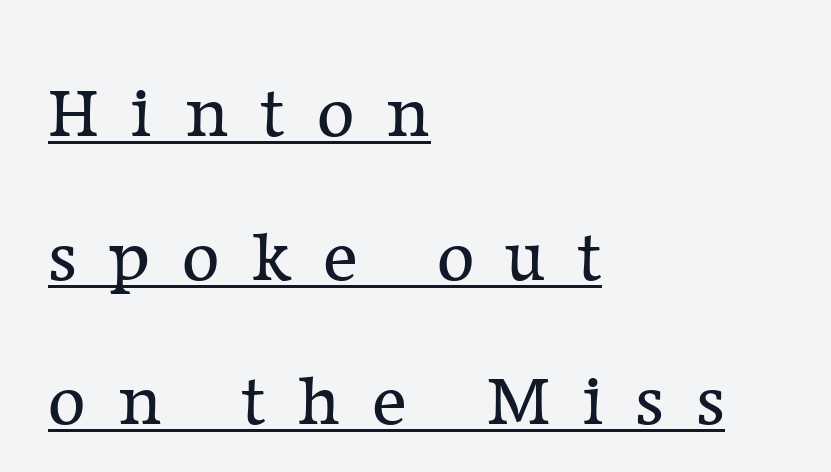
Q: Is the text bold? A: No.
Q: Is the text italic (slanted)? A: No, it is upright.
Q: Is the typeface a serif or a sans-serif typeface? A: Serif.
Q: Is the text underlined? A: Yes.
Q: How is the paragraph aligned? A: Left-aligned.
Q: Is the spacing between letters normal or unusually wide? A: Unusually wide.
Q: Is the spacing between lines tight, normal or loose? A: Loose.
Q: Width (condensed, normal, or wide)? A: Normal.
Q: Stroke contrast? A: Low.
Q: x-height? A: Medium.
Q: Monospaced? A: No.
